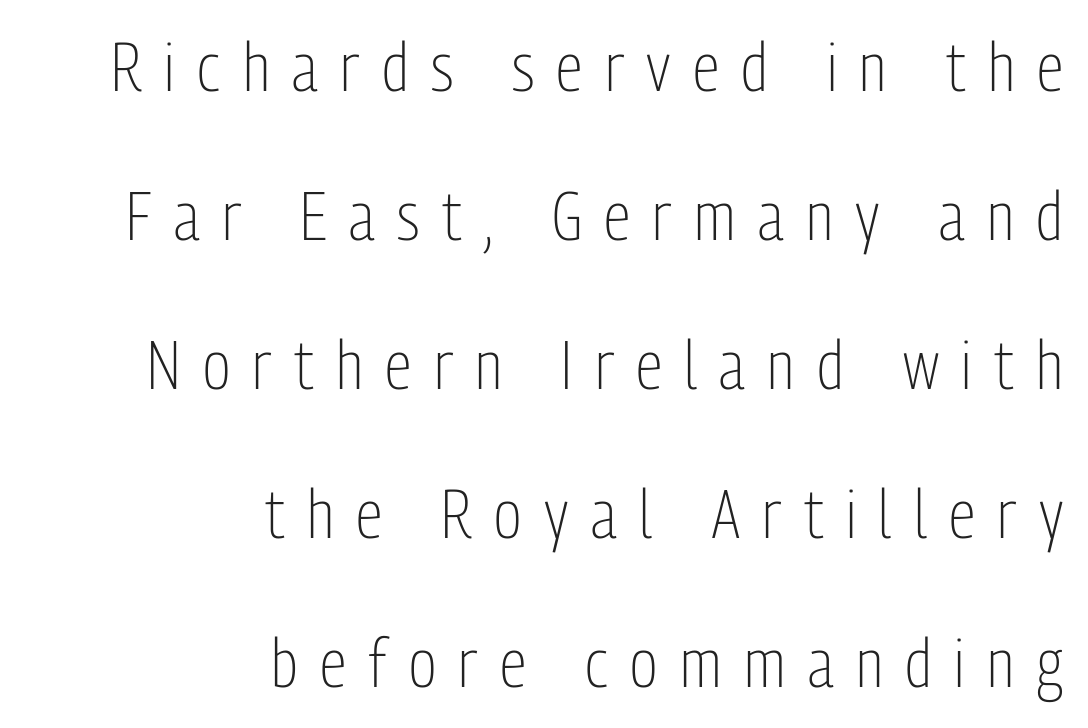
Q: Is the text bold? A: No.
Q: Is the text italic (slanted)? A: No, it is upright.
Q: Is the typeface a serif or a sans-serif typeface? A: Sans-serif.
Q: Is the text underlined? A: No.
Q: How is the paragraph aligned? A: Right-aligned.
Q: Is the spacing between letters normal or unusually wide? A: Unusually wide.
Q: Is the spacing between lines tight, normal or loose? A: Loose.
Q: Width (condensed, normal, or wide)? A: Condensed.
Q: Stroke contrast? A: Low.
Q: x-height? A: Medium.
Q: Monospaced? A: No.
